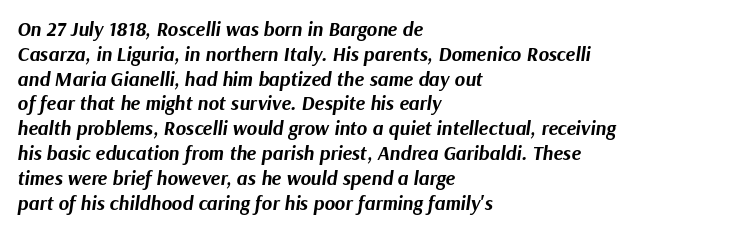
Q: Is the text bold? A: Yes.
Q: Is the text italic (slanted)? A: Yes, it leans right by about 9 degrees.
Q: Is the text underlined? A: No.
Q: How is the paragraph aligned? A: Left-aligned.
Q: Is the spacing between letters normal or unusually wide? A: Normal.
